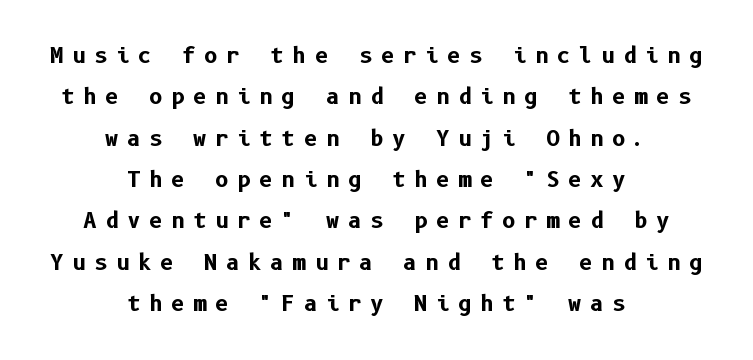
Each glyph is drawn with heavy, bold strokes. Students, observe: this is what heavily led, spacious text looks like. Nope, not italic — everything's standing straight. Centered paragraph, ragged on both sides.
